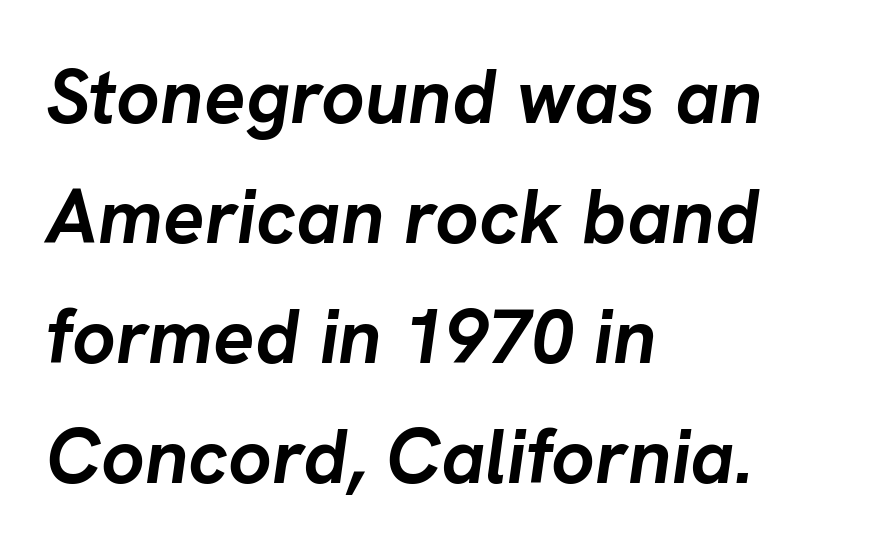
The image shows 77 px semibold type, italic (leaning right); set left-aligned, normal line spacing (1.56x), normal letter spacing, not underlined; low stroke contrast and a medium x-height.
